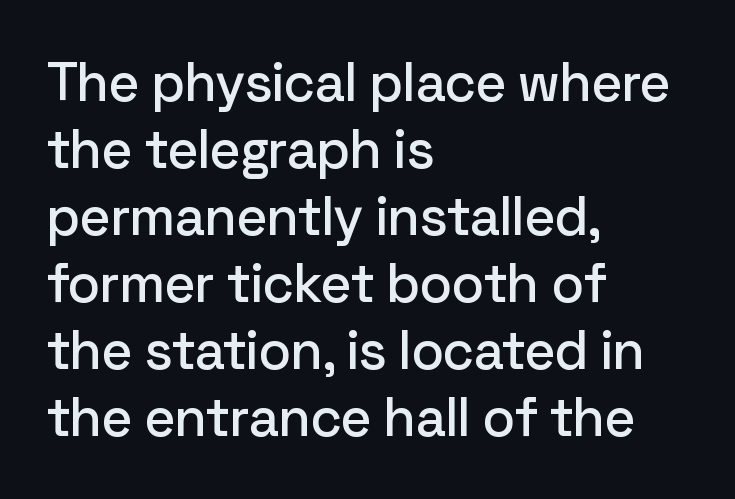
Italic? Not at all — the glyphs are vertical. Plain, unruled lines of type. Alignment: flush left. These lines are rendered in a variable-pitch font. In terms of letterform style, serifs are entirely absent. The gaps between neighbouring characters are ordinary and unremarkable.
